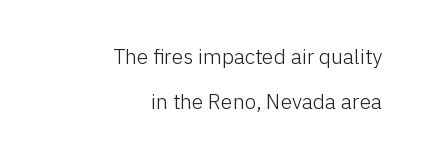
Q: Is the text bold? A: No.
Q: Is the text italic (slanted)? A: No, it is upright.
Q: Is the text underlined? A: No.
Q: How is the paragraph aligned? A: Right-aligned.
Q: Is the spacing between letters normal or unusually wide? A: Normal.
Q: Is the spacing between lines tight, normal or loose? A: Loose.
